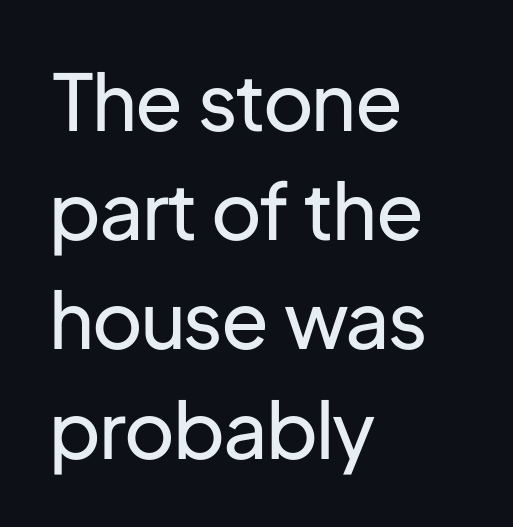
The image shows 78 px regular-weight sans-serif type, upright; set left-aligned, normal line spacing (1.4x), normal letter spacing, not underlined; low stroke contrast and a medium x-height.
